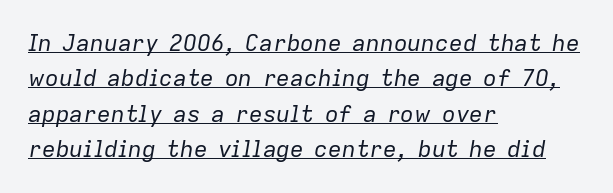
{"italic": "yes", "lean": "right", "slant_degrees": 9, "bold": "no", "underline": "yes", "align": "left", "line_spacing": "normal", "line_spacing_ratio": 1.54, "letter_spacing": "normal", "letter_spacing_em": 0.0, "glyph_px": 23}
